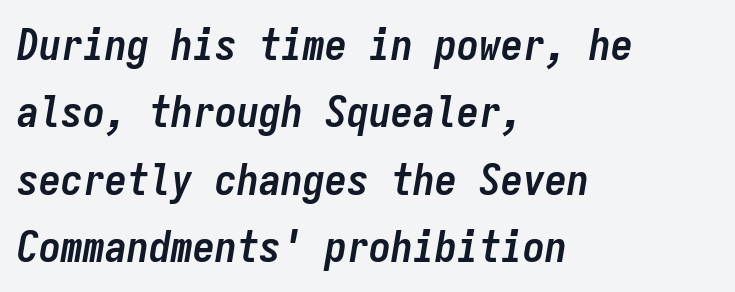
The image shows 44 px semibold, condensed type, italic (leaning right), monospaced; set left-aligned, normal line spacing (1.53x), normal letter spacing, not underlined; low stroke contrast and a medium x-height.
